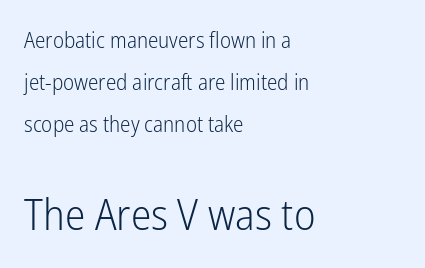
{"serif": "no", "italic": "no", "bold": "no", "weight": "light", "width": "condensed", "stroke_contrast": "low", "x_height": "medium", "monospaced": "no", "underline": "no", "align": "left", "line_spacing": "loose", "line_spacing_ratio": 1.91, "letter_spacing": "normal", "letter_spacing_em": 0.0, "larger_block": "second", "size_ratio": 1.95, "glyph_px": 43}
